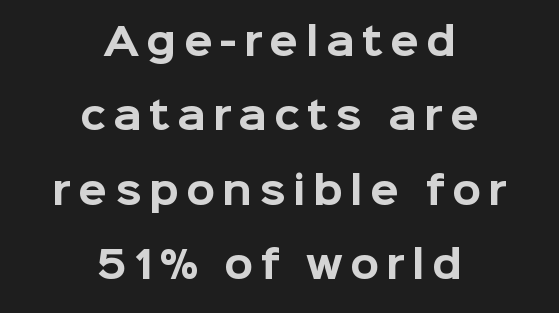
{"serif": "no", "italic": "no", "bold": "yes", "weight": "bold", "width": "normal", "stroke_contrast": "low", "x_height": "medium", "monospaced": "no", "underline": "no", "align": "center", "line_spacing": "loose", "line_spacing_ratio": 1.96, "glyph_px": 38}
